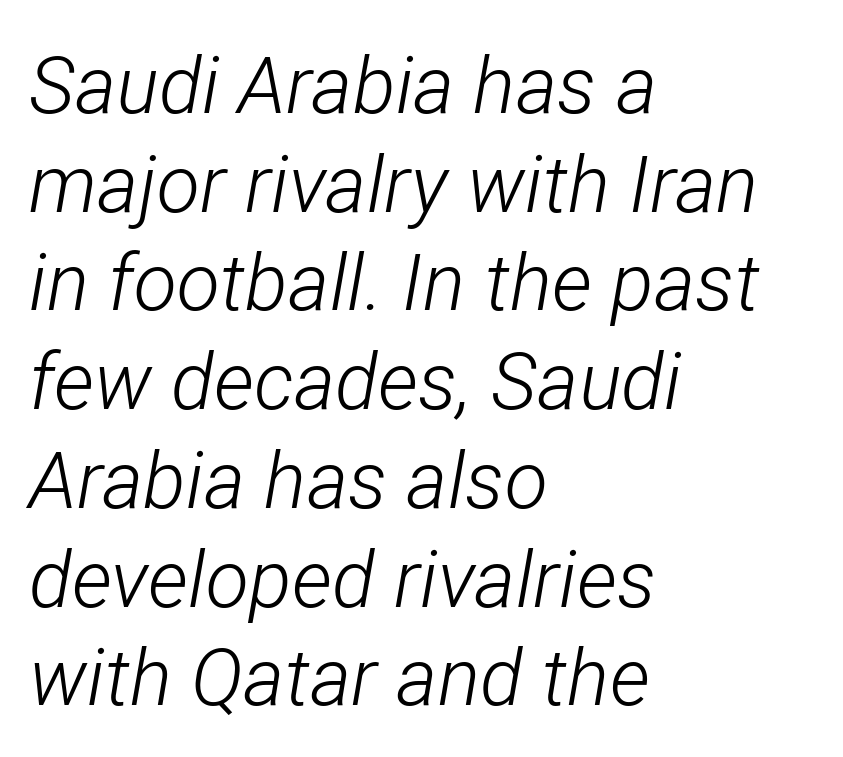
Q: Is the text bold? A: No.
Q: Is the text italic (slanted)? A: Yes, it leans right by about 12 degrees.
Q: Is the text underlined? A: No.
Q: How is the paragraph aligned? A: Left-aligned.
Q: Is the spacing between letters normal or unusually wide? A: Normal.
Q: Is the spacing between lines tight, normal or loose? A: Normal.
Q: Width (condensed, normal, or wide)? A: Condensed.
Q: Stroke contrast? A: Low.
Q: x-height? A: Medium.
Q: Monospaced? A: No.
